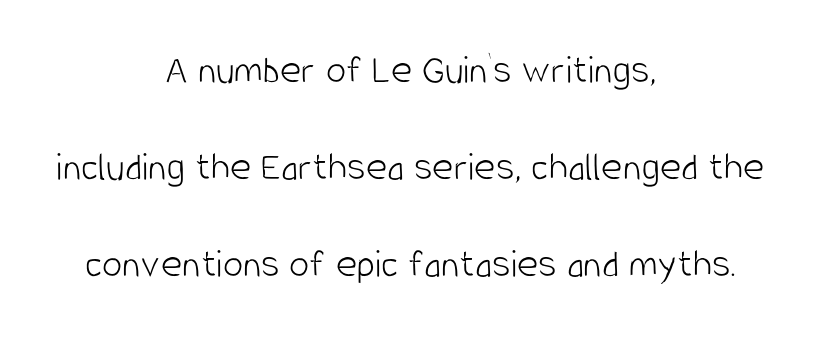
The image shows 41 px light, condensed sans-serif type, upright; set centered, loose line spacing (2.37x), normal letter spacing, not underlined; low stroke contrast and a large x-height.
